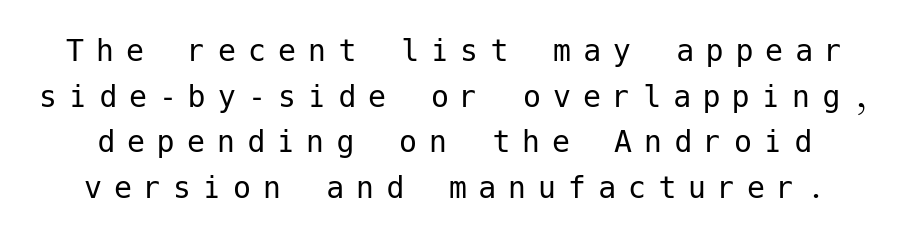
{"serif": "no", "italic": "no", "bold": "no", "weight": "regular", "width": "normal", "stroke_contrast": "low", "x_height": "medium", "underline": "no", "line_spacing": "normal", "line_spacing_ratio": 1.27, "letter_spacing": "wide", "letter_spacing_em": 0.33, "glyph_px": 36}
